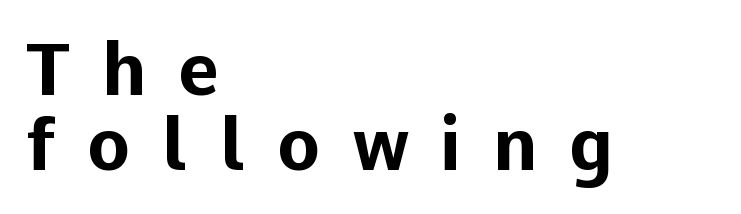
{"serif": "no", "italic": "no", "bold": "yes", "weight": "bold", "width": "normal", "stroke_contrast": "low", "x_height": "medium", "monospaced": "no", "underline": "no", "align": "left", "line_spacing": "tight", "line_spacing_ratio": 1.04, "letter_spacing": "wide", "letter_spacing_em": 0.44, "glyph_px": 72}
